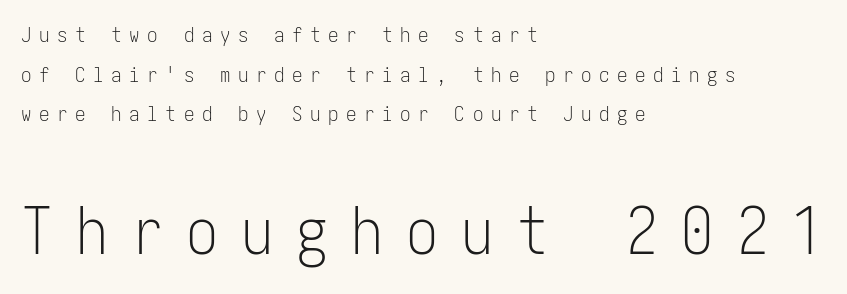
You get the small type first, then a jump to larger type. Unlike a traditional serif, this face leaves its strokes unadorned. The rendering anchors every line to the left-hand side. Underline: absent.
